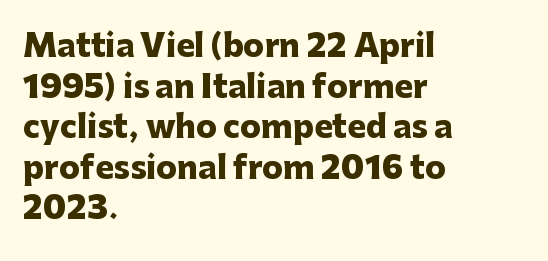
The image shows 31 px heavy sans-serif type, upright; set left-aligned, normal line spacing (1.31x), normal letter spacing, not underlined; low stroke contrast and a medium x-height.
